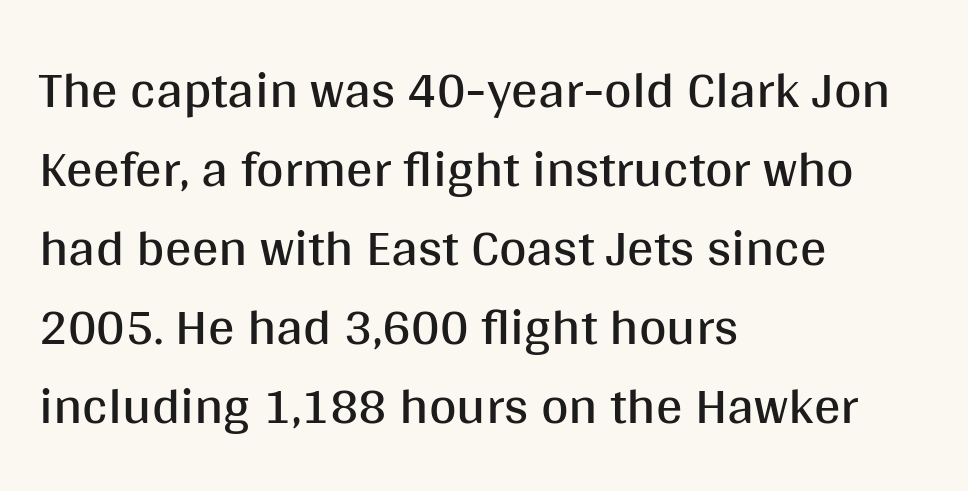
{"serif": "no", "italic": "no", "bold": "no", "weight": "regular", "width": "normal", "stroke_contrast": "medium", "x_height": "large", "monospaced": "no", "underline": "no", "align": "left", "line_spacing": "normal", "line_spacing_ratio": 1.49, "letter_spacing": "normal", "letter_spacing_em": 0.0, "glyph_px": 53}
